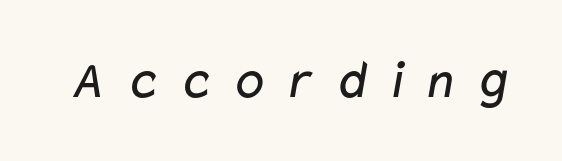
{"serif": "no", "bold": "no", "weight": "regular", "width": "wide", "stroke_contrast": "low", "x_height": "medium", "monospaced": "no", "underline": "no", "letter_spacing": "wide", "letter_spacing_em": 0.29, "glyph_px": 56}
